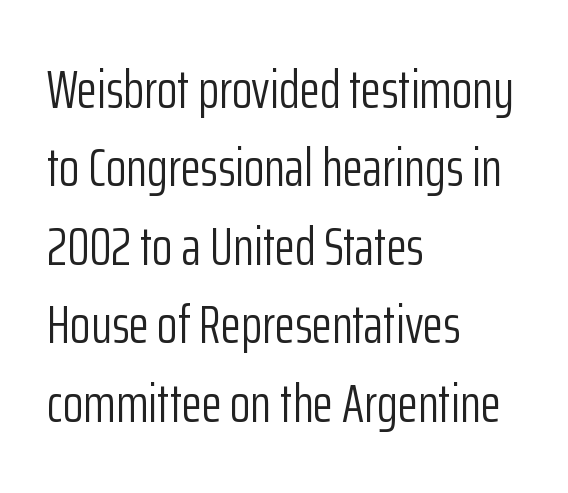
Unlike italic type, these characters show no tilt at all. Note the varied advance widths — an 'i' is clearly narrower than an 'm'. The text was rendered using a sans face with plain stroke endings. Line starts are locked; line ends wander.
